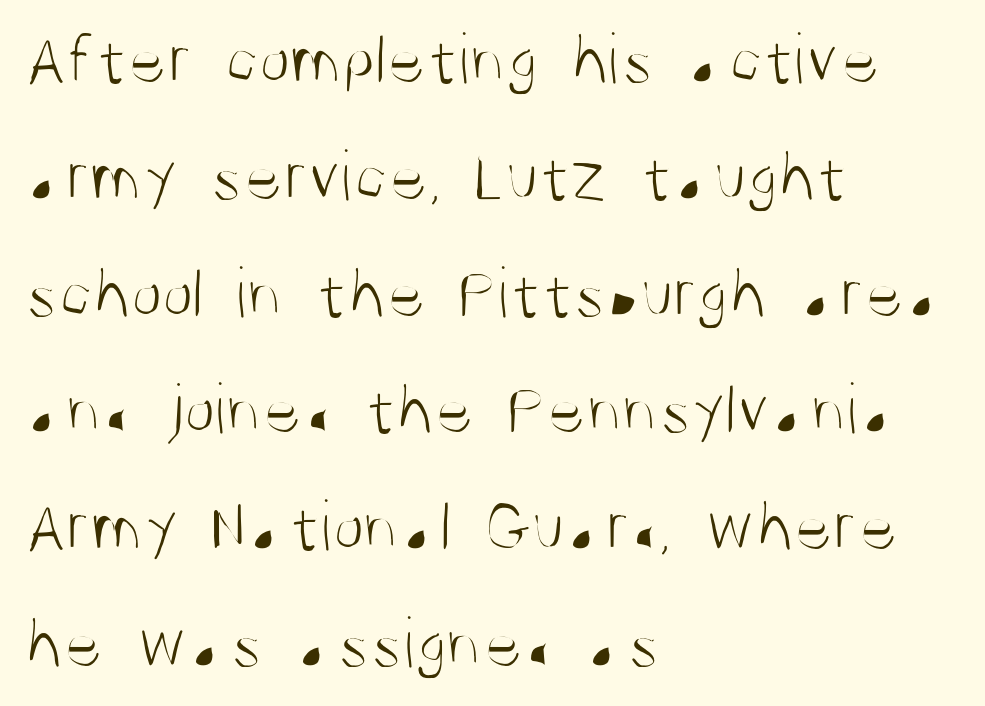
Q: Is the text bold? A: No.
Q: Is the text italic (slanted)? A: No, it is upright.
Q: Is the typeface a serif or a sans-serif typeface? A: Sans-serif.
Q: Is the text underlined? A: No.
Q: How is the paragraph aligned? A: Left-aligned.
Q: Is the spacing between letters normal or unusually wide? A: Normal.
Q: Is the spacing between lines tight, normal or loose? A: Normal.
Q: Width (condensed, normal, or wide)? A: Condensed.
Q: Stroke contrast? A: Medium.
Q: x-height? A: Large.
Q: Monospaced? A: No.
